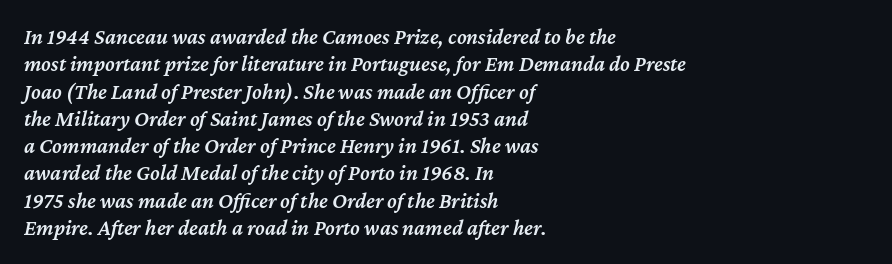
{"italic": "yes", "lean": "right", "slant_degrees": 12, "bold": "semi", "underline": "no", "align": "left", "line_spacing_ratio": 1.24, "letter_spacing": "normal", "letter_spacing_em": 0.0, "glyph_px": 22}
